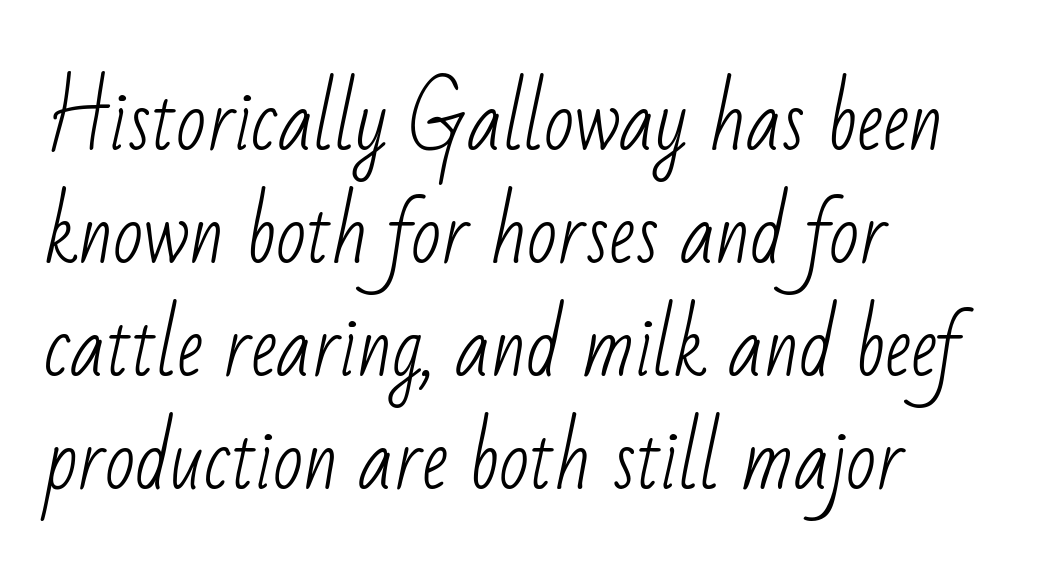
The image shows 79 px light, condensed sans-serif type; set left-aligned, normal line spacing (1.43x), normal letter spacing, not underlined; low stroke contrast and a small x-height.
